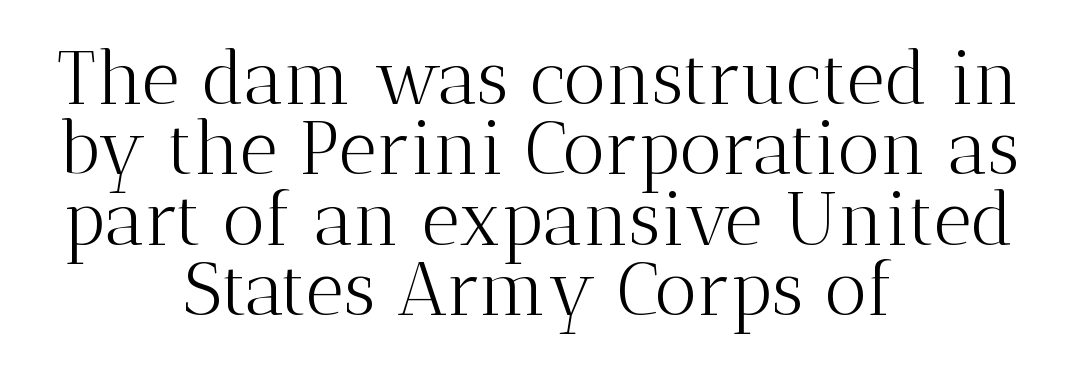
The image shows 74 px light serif type, upright; set centered, tight line spacing (0.95x), normal letter spacing, not underlined; medium stroke contrast and a medium x-height.
